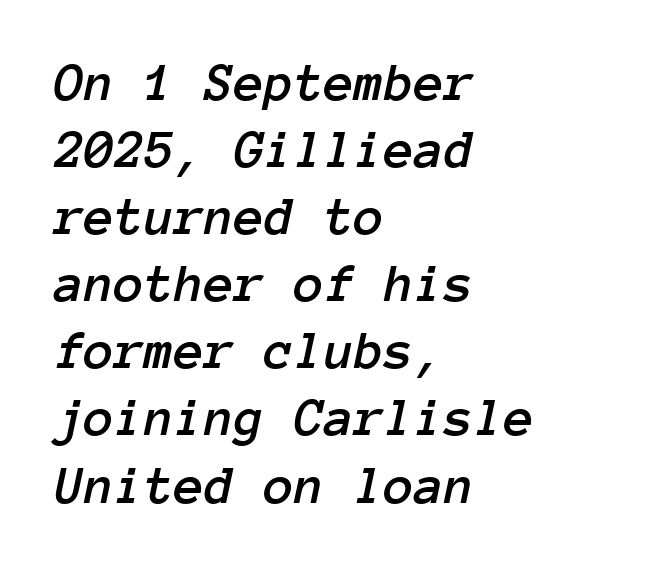
Visually the block forms a straight wall on the left and a jagged coastline on the right. Each letter, wide or thin by design, is forced into the same width here. Honestly, the letter spacing is just normal — you wouldn't notice it. Bare-footed words on every line. Italic: yes, the glyphs are oblique.
